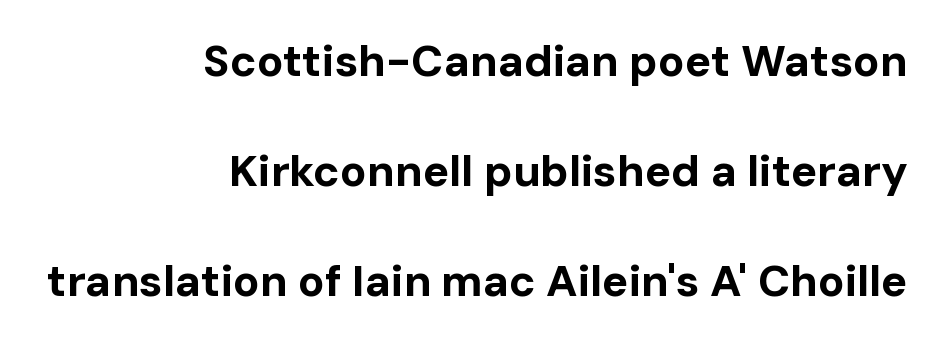
{"serif": "no", "italic": "no", "bold": "yes", "weight": "bold", "width": "normal", "stroke_contrast": "low", "x_height": "medium", "monospaced": "no", "underline": "no", "align": "right", "line_spacing": "loose", "line_spacing_ratio": 2.5, "letter_spacing": "normal", "letter_spacing_em": 0.0, "glyph_px": 44}
